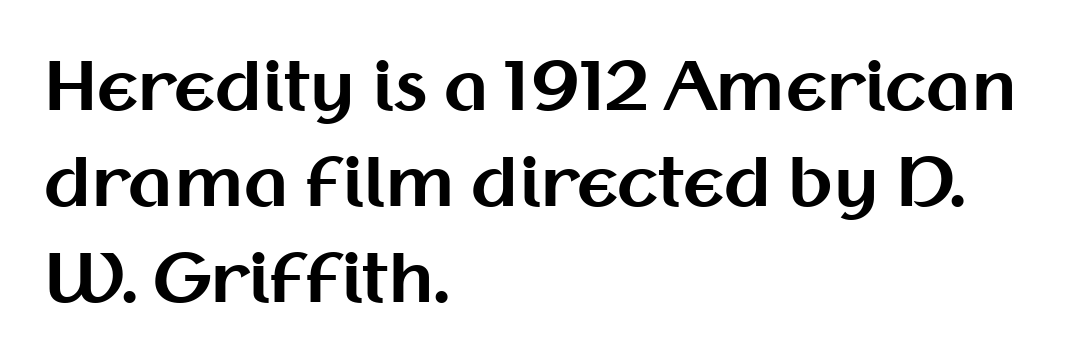
Q: Is the text bold? A: Yes.
Q: Is the text italic (slanted)? A: No, it is upright.
Q: Is the typeface a serif or a sans-serif typeface? A: Sans-serif.
Q: Is the text underlined? A: No.
Q: How is the paragraph aligned? A: Left-aligned.
Q: Is the spacing between letters normal or unusually wide? A: Normal.
Q: Is the spacing between lines tight, normal or loose? A: Normal.
Q: Width (condensed, normal, or wide)? A: Normal.
Q: Stroke contrast? A: Medium.
Q: x-height? A: Medium.
Q: Monospaced? A: No.
